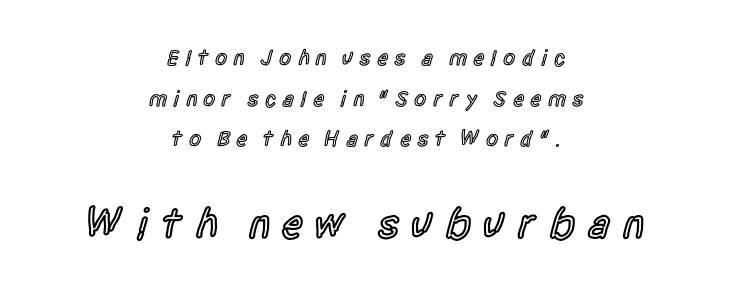
{"serif": "no", "bold": "semi", "weight": "semibold", "width": "condensed", "x_height": "large", "monospaced": "no", "underline": "no", "align": "center", "line_spacing_ratio": 1.85, "letter_spacing": "wide", "letter_spacing_em": 0.26, "larger_block": "second", "size_ratio": 1.95, "glyph_px": 43}
